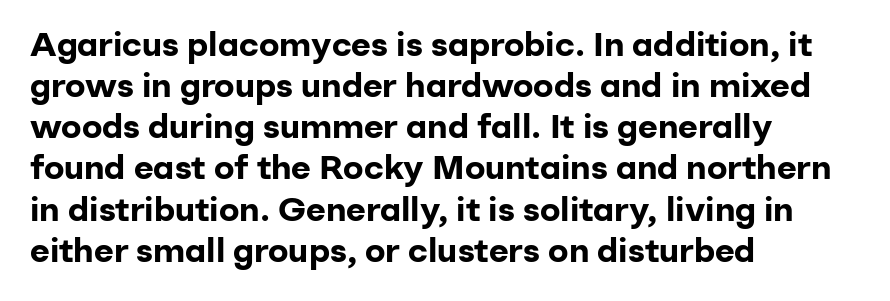
{"serif": "no", "italic": "no", "bold": "yes", "weight": "bold", "width": "normal", "stroke_contrast": "low", "x_height": "medium", "monospaced": "no", "underline": "no", "align": "left", "line_spacing_ratio": 1.21, "letter_spacing": "normal", "letter_spacing_em": 0.0, "glyph_px": 34}
